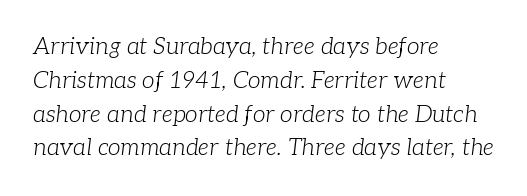
{"italic": "yes", "lean": "right", "slant_degrees": 7, "bold": "no", "underline": "no", "align": "left", "line_spacing": "normal", "line_spacing_ratio": 1.47, "letter_spacing": "normal", "letter_spacing_em": 0.0, "glyph_px": 23}
